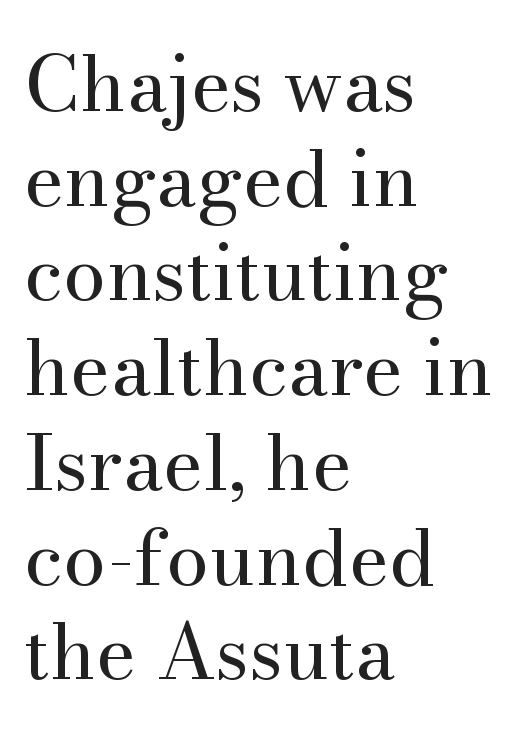
The image shows 77 px regular-weight serif type, upright; set left-aligned, line spacing 1.23x, normal letter spacing, not underlined; medium stroke contrast and a small x-height.
